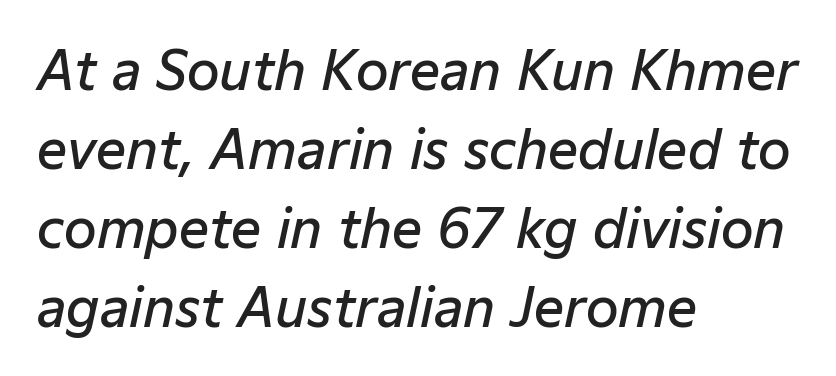
Do the characters align in a grid? No, the font is proportional. Honestly, the row spacing looks completely unremarkable. When letters slant like this, we call the style italic. The rendering uses a semibold face; strokes are thickened but not to full bold. The paragraph shown leans on its left margin.
